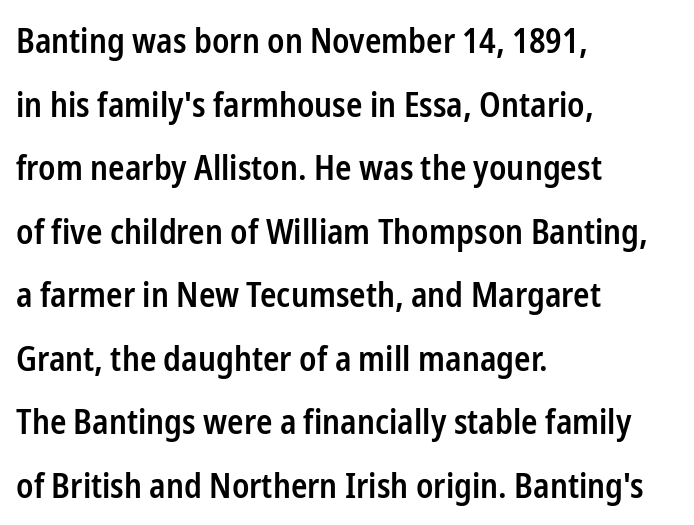
{"serif": "no", "italic": "no", "bold": "semi", "weight": "semibold", "width": "condensed", "stroke_contrast": "low", "x_height": "medium", "monospaced": "no", "underline": "no", "align": "left", "line_spacing_ratio": 1.87, "letter_spacing": "normal", "letter_spacing_em": 0.0, "glyph_px": 34}
